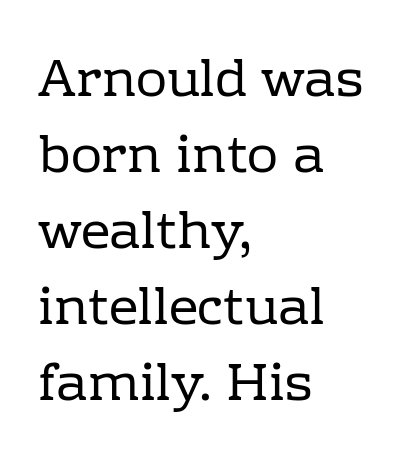
Q: Is the text bold? A: No.
Q: Is the text italic (slanted)? A: No, it is upright.
Q: Is the typeface a serif or a sans-serif typeface? A: Serif.
Q: Is the text underlined? A: No.
Q: How is the paragraph aligned? A: Left-aligned.
Q: Is the spacing between letters normal or unusually wide? A: Normal.
Q: Is the spacing between lines tight, normal or loose? A: Normal.
Q: Width (condensed, normal, or wide)? A: Normal.
Q: Stroke contrast? A: Low.
Q: x-height? A: Medium.
Q: Monospaced? A: No.
